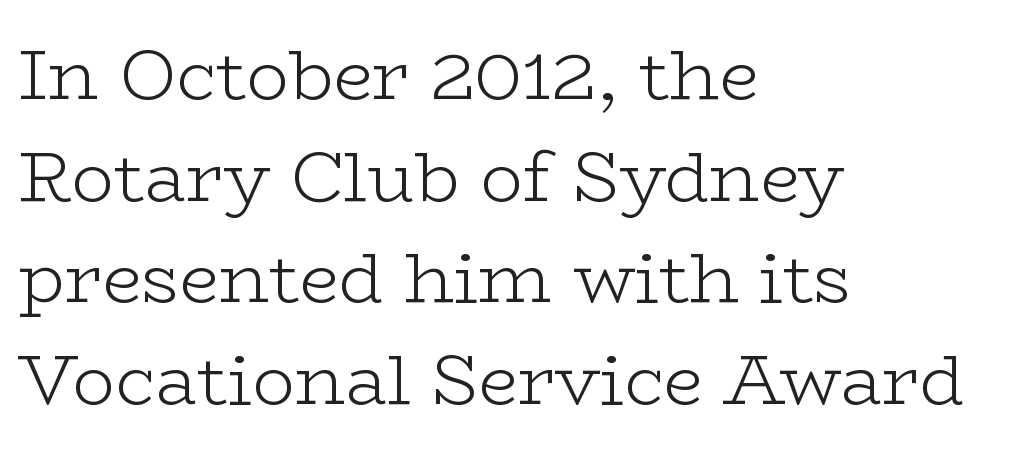
Q: Is the text bold? A: No.
Q: Is the text italic (slanted)? A: No, it is upright.
Q: Is the typeface a serif or a sans-serif typeface? A: Serif.
Q: Is the text underlined? A: No.
Q: How is the paragraph aligned? A: Left-aligned.
Q: Is the spacing between letters normal or unusually wide? A: Normal.
Q: Is the spacing between lines tight, normal or loose? A: Normal.
Q: Width (condensed, normal, or wide)? A: Wide.
Q: Stroke contrast? A: Low.
Q: x-height? A: Medium.
Q: Monospaced? A: No.
